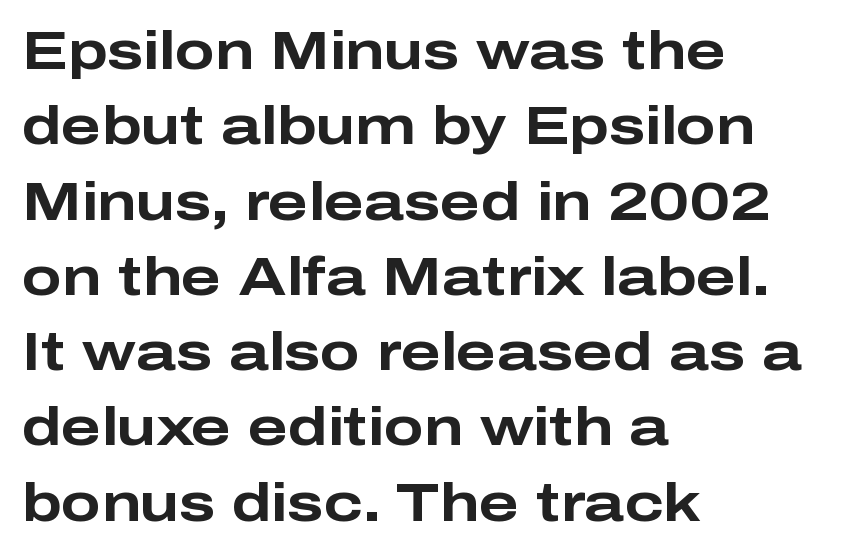
{"serif": "no", "italic": "no", "bold": "yes", "weight": "bold", "width": "wide", "stroke_contrast": "low", "x_height": "medium", "monospaced": "no", "underline": "no", "align": "left", "line_spacing": "normal", "line_spacing_ratio": 1.42, "letter_spacing": "normal", "letter_spacing_em": 0.0, "glyph_px": 53}
